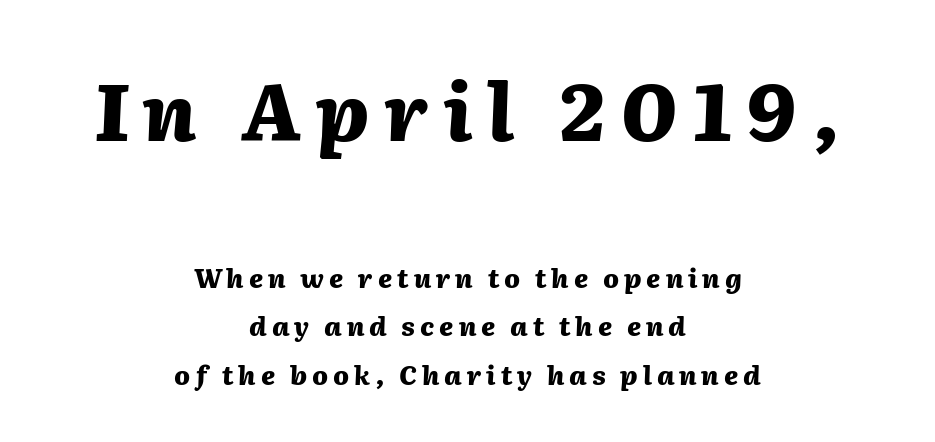
The image shows 79 px heavy type, italic (leaning right); set centered, line spacing 1.85x, not underlined; the first (top) block is 3.04x larger; medium stroke contrast and a medium x-height.
